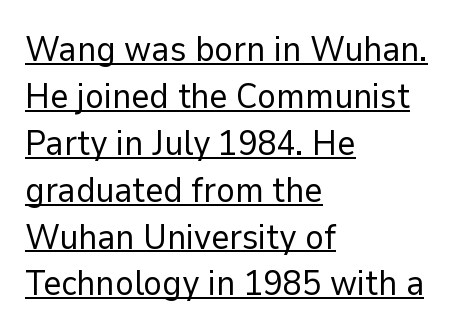
The image shows 35 px regular-weight sans-serif type, upright; set left-aligned, normal line spacing (1.34x), normal letter spacing, underlined; low stroke contrast and a medium x-height.
